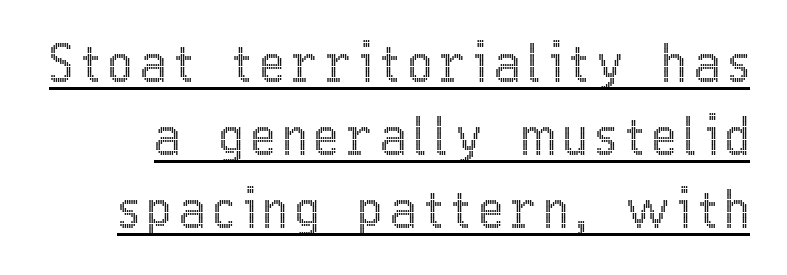
The image shows 51 px condensed type, upright; set normal line spacing (1.43x), underlined; a medium x-height.
